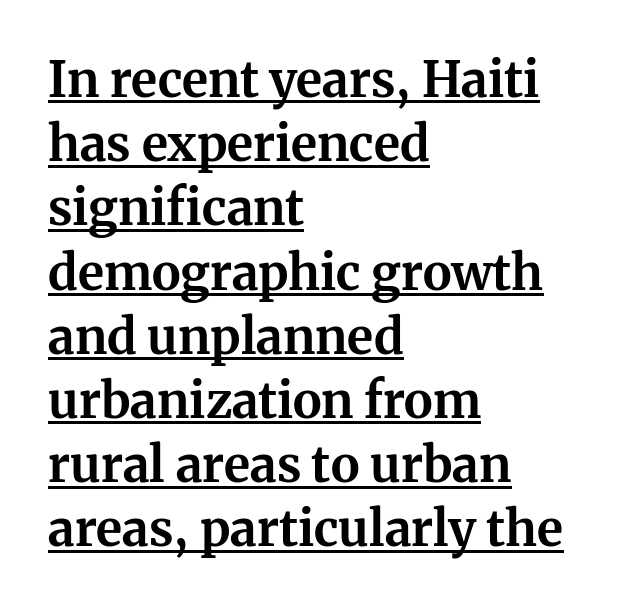
{"serif": "yes", "italic": "no", "bold": "yes", "weight": "bold", "width": "normal", "stroke_contrast": "medium", "x_height": "medium", "monospaced": "no", "underline": "yes", "align": "left", "line_spacing": "normal", "line_spacing_ratio": 1.31, "letter_spacing": "normal", "letter_spacing_em": 0.0, "glyph_px": 49}
